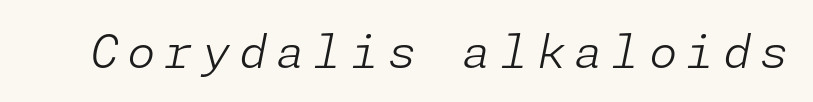
{"italic": "yes", "lean": "right", "slant_degrees": 11, "bold": "no", "weight": "light", "width": "normal", "stroke_contrast": "low", "x_height": "medium", "underline": "no", "glyph_px": 46}
